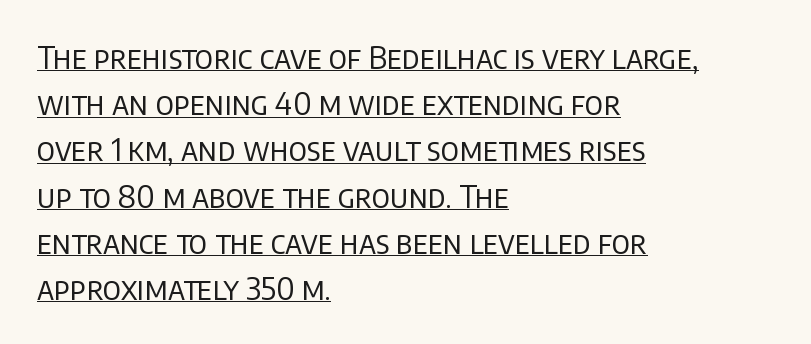
{"serif": "no", "italic": "no", "bold": "no", "weight": "regular", "width": "normal", "stroke_contrast": "low", "x_height": "large", "monospaced": "no", "underline": "yes", "align": "left", "line_spacing": "normal", "line_spacing_ratio": 1.49, "letter_spacing": "normal", "letter_spacing_em": 0.0, "glyph_px": 31}
